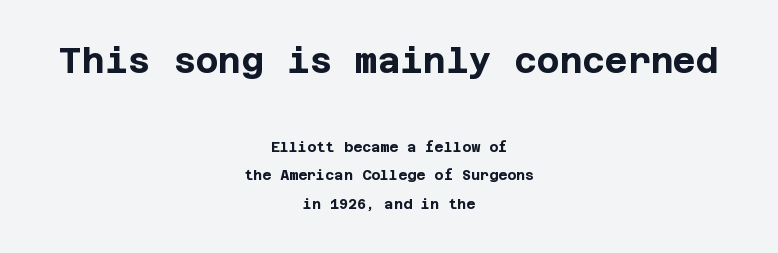
The initial chunk of copy outweighs the following chunk in type size. The font's upright variant was chosen for this text. Does the leading feel generous? Absolutely, it's lavish. The area under the type is left untouched.
